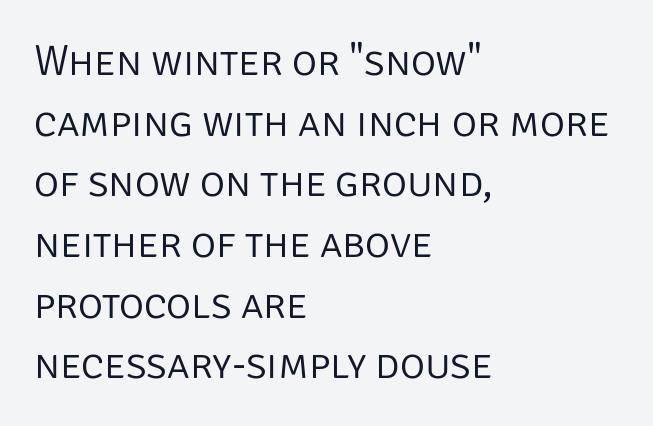
The image shows 43 px light sans-serif type, upright; set left-aligned, normal line spacing (1.41x), normal letter spacing, not underlined; low stroke contrast and a large x-height.
